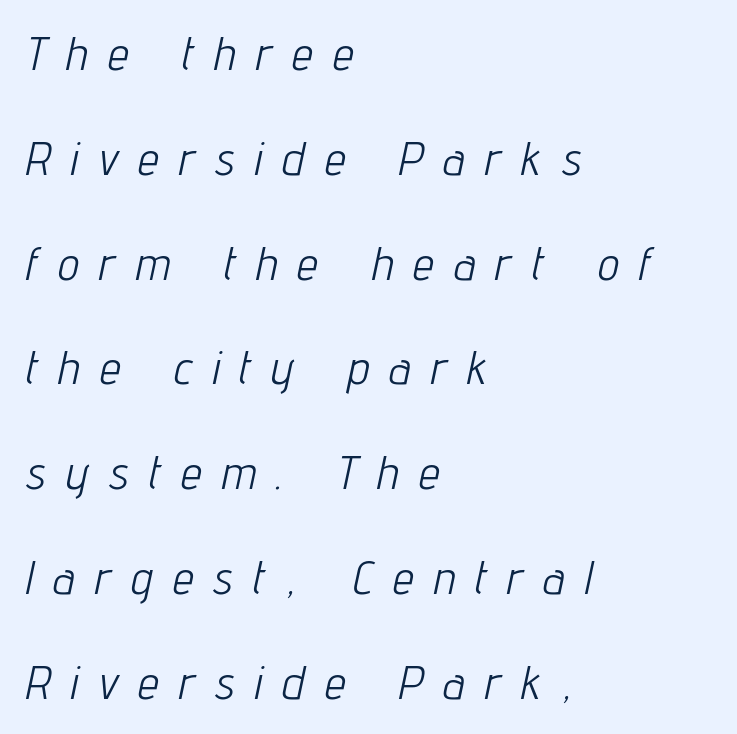
{"italic": "yes", "lean": "right", "slant_degrees": 12, "bold": "no", "weight": "light", "width": "condensed", "stroke_contrast": "low", "x_height": "medium", "monospaced": "no", "underline": "no", "align": "left", "line_spacing": "loose", "line_spacing_ratio": 2.23, "letter_spacing": "wide", "letter_spacing_em": 0.44, "glyph_px": 47}
